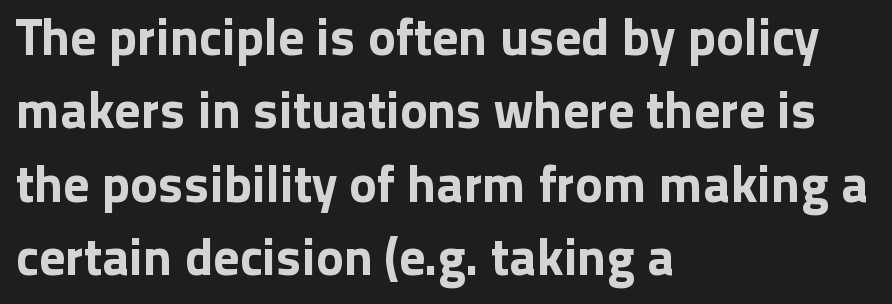
{"serif": "no", "italic": "no", "width": "normal", "stroke_contrast": "low", "x_height": "medium", "monospaced": "no", "underline": "no", "align": "left", "line_spacing": "normal", "line_spacing_ratio": 1.41, "letter_spacing": "normal", "letter_spacing_em": 0.0, "glyph_px": 52}
